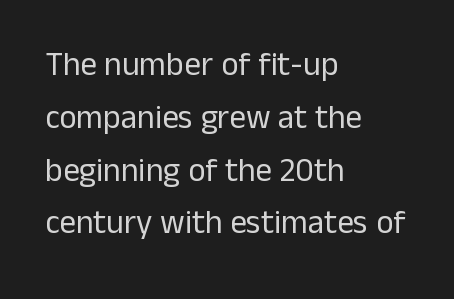
{"serif": "no", "italic": "no", "bold": "no", "weight": "regular", "width": "normal", "stroke_contrast": "low", "x_height": "medium", "monospaced": "no", "underline": "no", "align": "left", "line_spacing": "normal", "line_spacing_ratio": 1.6, "letter_spacing": "normal", "letter_spacing_em": 0.0, "glyph_px": 33}
